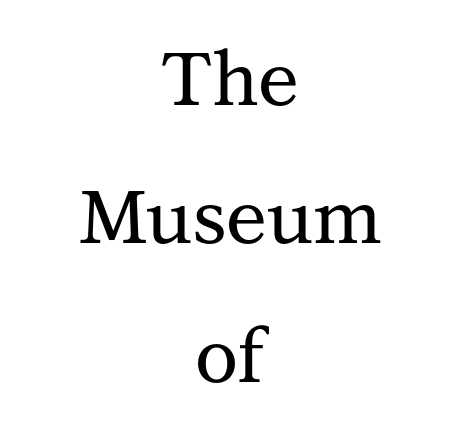
Q: Is the text italic (slanted)? A: No, it is upright.
Q: Is the typeface a serif or a sans-serif typeface? A: Serif.
Q: Is the text underlined? A: No.
Q: How is the paragraph aligned? A: Centered.
Q: Is the spacing between letters normal or unusually wide? A: Normal.
Q: Width (condensed, normal, or wide)? A: Normal.
Q: Stroke contrast? A: Medium.
Q: x-height? A: Medium.
Q: Monospaced? A: No.
